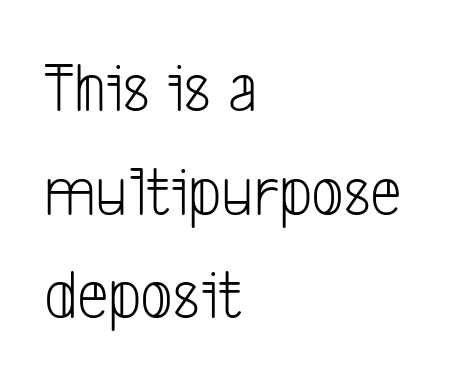
The image shows 71 px light, condensed sans-serif type; set left-aligned, normal line spacing (1.46x), normal letter spacing, not underlined; low stroke contrast and a medium x-height.
